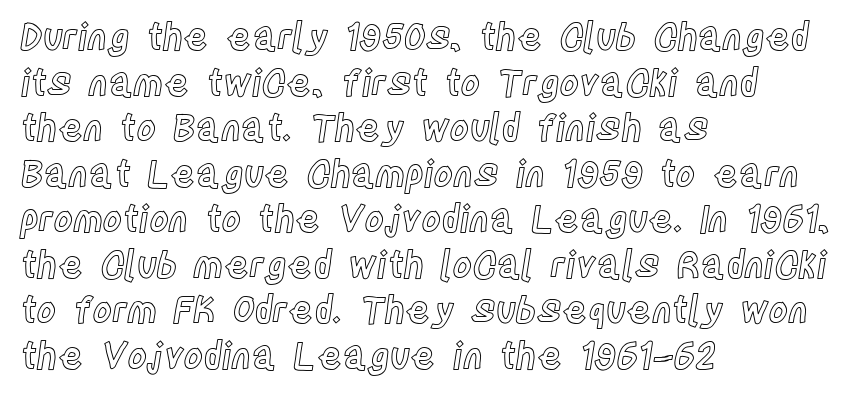
{"width": "condensed", "x_height": "large", "monospaced": "no", "underline": "no", "align": "left", "line_spacing_ratio": 1.23, "letter_spacing": "normal", "letter_spacing_em": 0.0, "glyph_px": 37}
